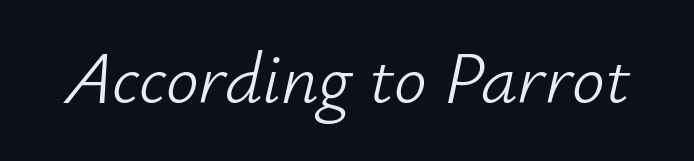
Character widths vary here, with narrow letters taking less room than wide ones. Is the stroke heavy? The answer is a plain regular-or-lighter. A typesetter would mark this as italic. The passage shown is not underscored anywhere. Each word holds together tightly as a unit, with standard inter-letter gaps.
